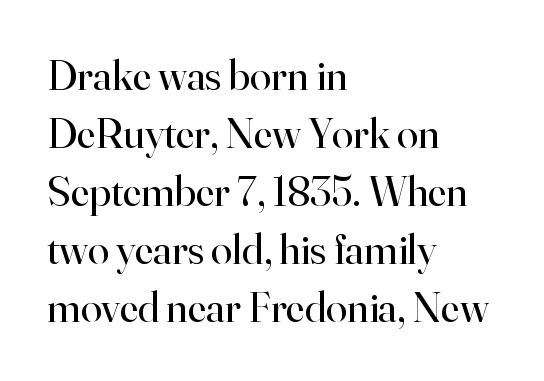
Q: Is the text bold? A: No.
Q: Is the text italic (slanted)? A: No, it is upright.
Q: Is the typeface a serif or a sans-serif typeface? A: Serif.
Q: Is the text underlined? A: No.
Q: How is the paragraph aligned? A: Left-aligned.
Q: Is the spacing between letters normal or unusually wide? A: Normal.
Q: Is the spacing between lines tight, normal or loose? A: Normal.
Q: Width (condensed, normal, or wide)? A: Normal.
Q: Stroke contrast? A: High.
Q: x-height? A: Small.
Q: Monospaced? A: No.
